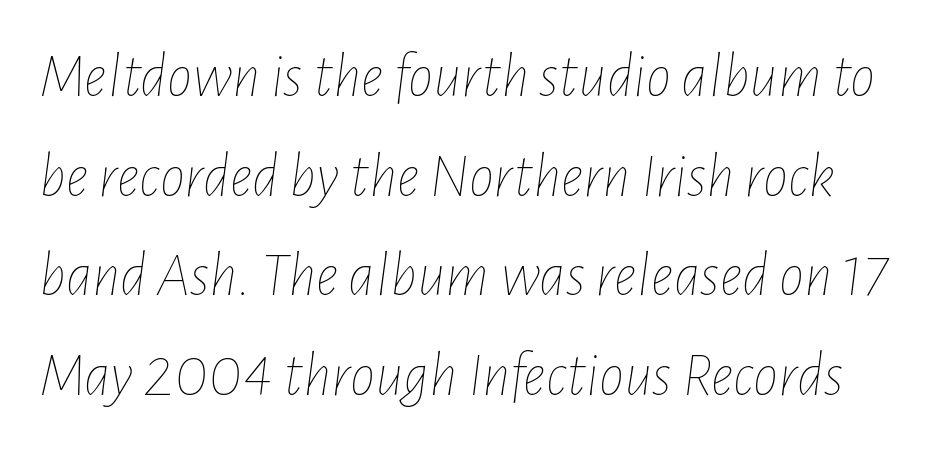
This reads as an unemphasized weight, regular at the heaviest. Successive baselines arrive at the customary interval. Rendered with sloped, italic letterforms. The passage shown is typed in a proportional face where columns would drift. The specimen omits any rule beneath the text block's lines. The rendering keeps characters at their native spacing.
